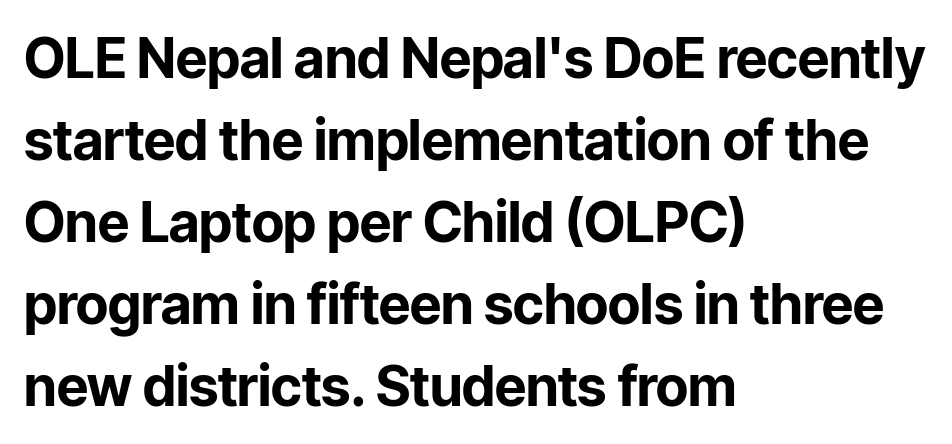
The image shows 55 px bold sans-serif type, upright; set left-aligned, normal line spacing (1.49x), normal letter spacing, not underlined; low stroke contrast and a medium x-height.
